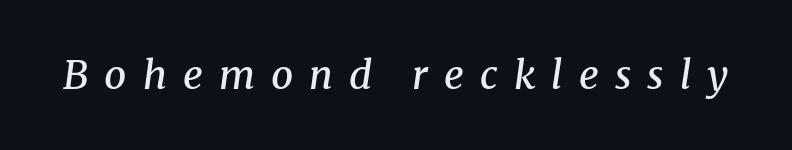
{"serif": "yes", "italic": "yes", "lean": "right", "slant_degrees": 8, "bold": "semi", "weight": "semibold", "width": "normal", "stroke_contrast": "medium", "x_height": "medium", "monospaced": "no", "underline": "no", "letter_spacing": "wide", "letter_spacing_em": 0.41, "glyph_px": 39}
